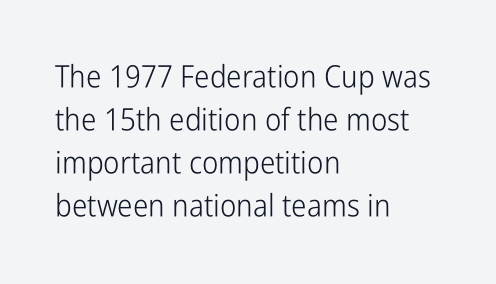
Q: Is the text bold? A: No.
Q: Is the text italic (slanted)? A: No, it is upright.
Q: Is the typeface a serif or a sans-serif typeface? A: Sans-serif.
Q: Is the text underlined? A: No.
Q: How is the paragraph aligned? A: Left-aligned.
Q: Is the spacing between letters normal or unusually wide? A: Normal.
Q: Is the spacing between lines tight, normal or loose? A: Normal.
Q: Width (condensed, normal, or wide)? A: Condensed.
Q: Stroke contrast? A: Low.
Q: x-height? A: Medium.
Q: Monospaced? A: No.
